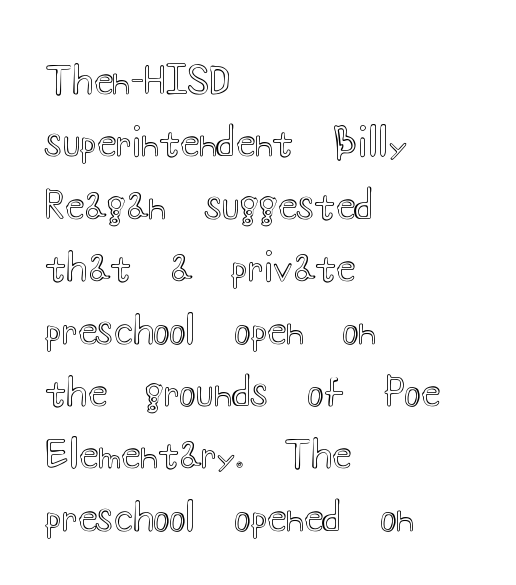
Caption: standard tracking, unaltered. Just letters on the line, the space beneath them empty. Is there much room between lines? A standard amount, neither cramped nor airy. The letters stand upright; this is a roman face.
